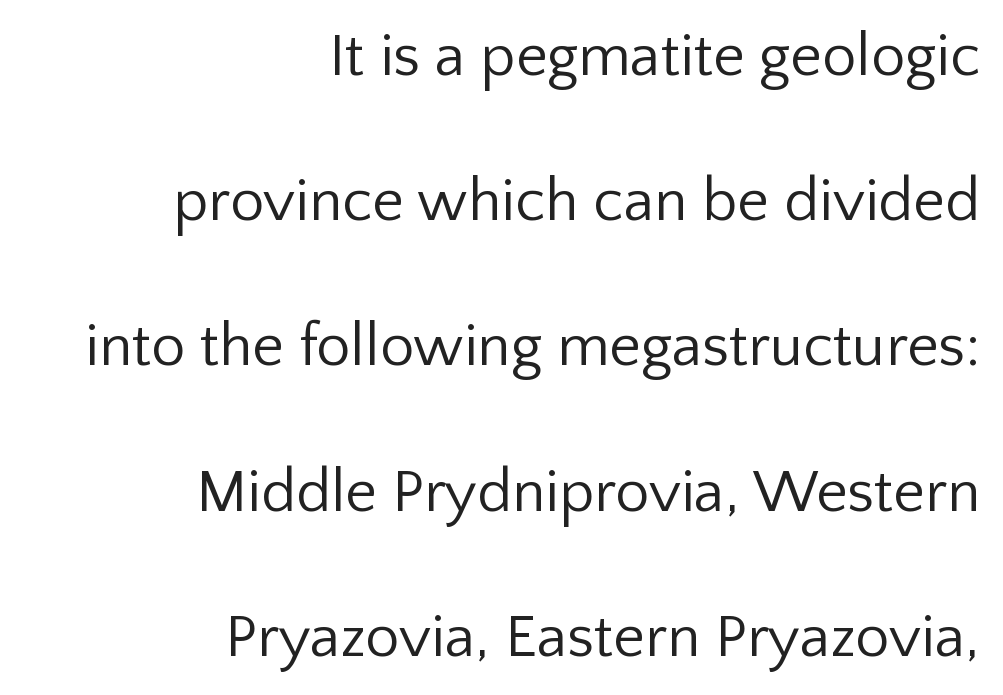
{"serif": "no", "italic": "no", "bold": "no", "weight": "regular", "width": "normal", "stroke_contrast": "low", "x_height": "medium", "monospaced": "no", "underline": "no", "align": "right", "line_spacing": "loose", "line_spacing_ratio": 2.38, "letter_spacing": "normal", "letter_spacing_em": 0.0, "glyph_px": 61}
